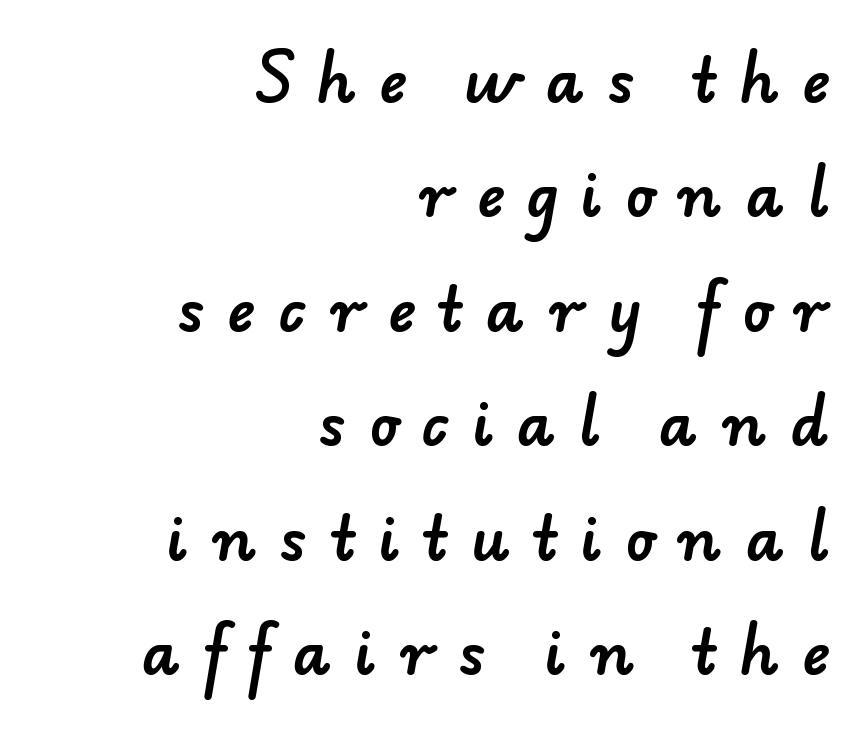
Q: Is the typeface a serif or a sans-serif typeface? A: Sans-serif.
Q: Is the text underlined? A: No.
Q: How is the paragraph aligned? A: Right-aligned.
Q: Is the spacing between letters normal or unusually wide? A: Unusually wide.
Q: Is the spacing between lines tight, normal or loose? A: Loose.
Q: Width (condensed, normal, or wide)? A: Normal.
Q: Stroke contrast? A: Low.
Q: x-height? A: Small.
Q: Monospaced? A: No.
